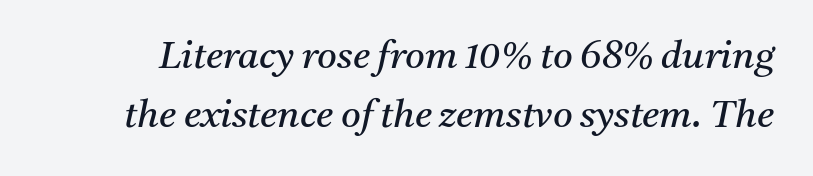
Q: Is the text bold? A: No.
Q: Is the text italic (slanted)? A: Yes, it leans right by about 11 degrees.
Q: Is the typeface a serif or a sans-serif typeface? A: Serif.
Q: Is the text underlined? A: No.
Q: Is the spacing between letters normal or unusually wide? A: Normal.
Q: Is the spacing between lines tight, normal or loose? A: Normal.
Q: Width (condensed, normal, or wide)? A: Normal.
Q: Stroke contrast? A: Medium.
Q: x-height? A: Medium.
Q: Monospaced? A: No.
